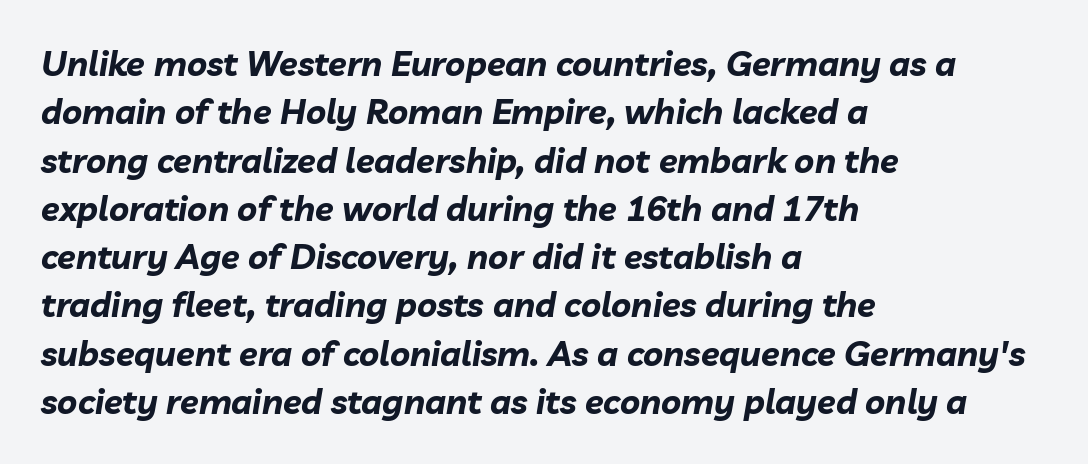
The image shows 34 px bold type, italic (leaning right); set left-aligned, normal line spacing (1.42x), normal letter spacing, not underlined; low stroke contrast and a medium x-height.
